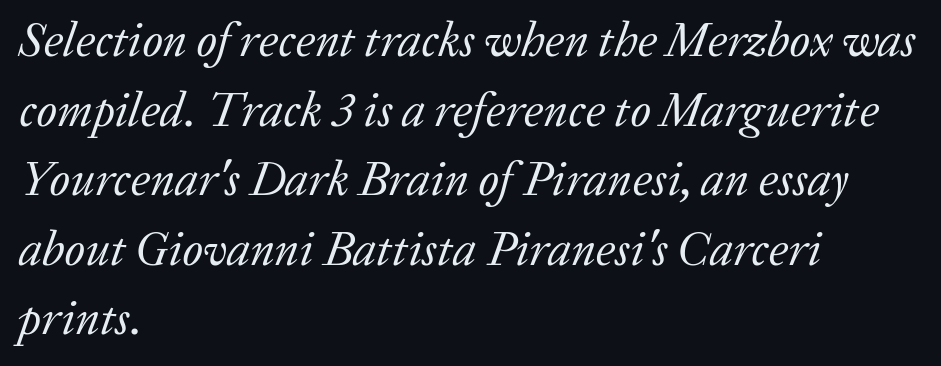
Any mark beneath the type? The region is blank. Each new line begins a customary step beneath the previous one. Serif or sans? Serif — the stroke terminals have little feet. A typesetter would call this proportional, since set widths differ per character. The setting favours the left margin, as ordinary paragraphs usually do. These glyphs show unthickened strokes, regular width or finer.
